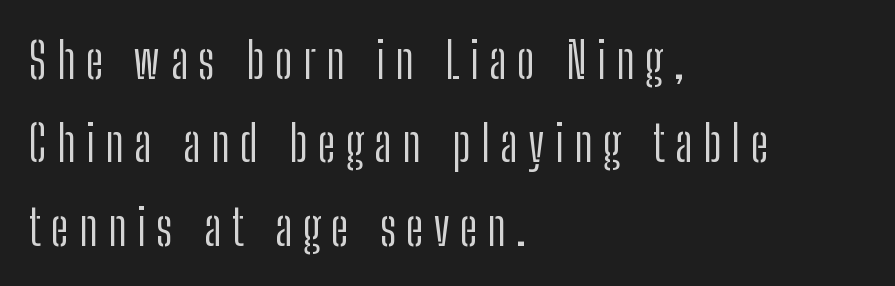
{"serif": "no", "italic": "no", "bold": "no", "weight": "light", "width": "condensed", "stroke_contrast": "low", "x_height": "medium", "monospaced": "no", "underline": "no", "align": "left", "line_spacing": "normal", "line_spacing_ratio": 1.67, "letter_spacing": "wide", "letter_spacing_em": 0.21, "glyph_px": 50}
